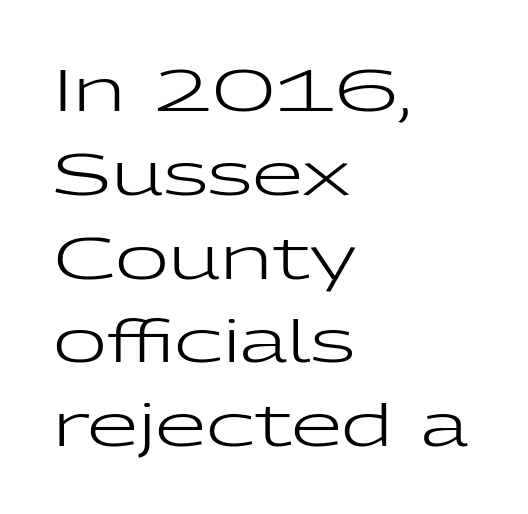
The image shows 59 px regular-weight, wide sans-serif type, upright; set left-aligned, normal line spacing (1.42x), normal letter spacing, not underlined; low stroke contrast and a medium x-height.
